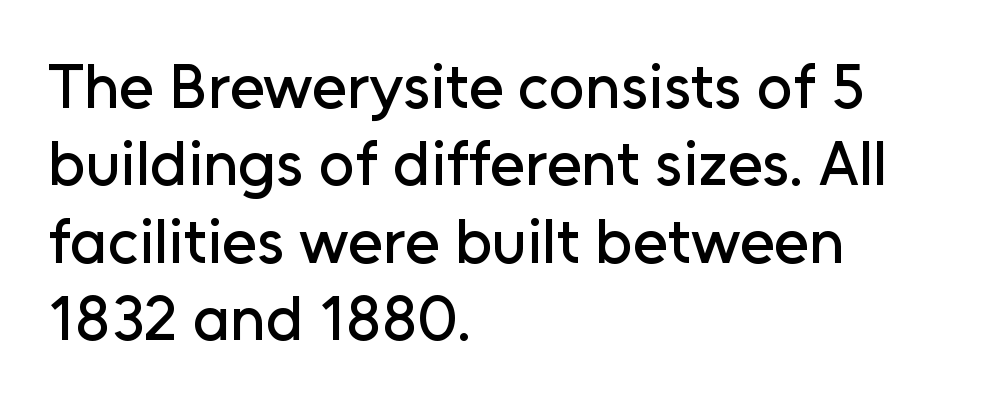
Q: Is the text italic (slanted)? A: No, it is upright.
Q: Is the typeface a serif or a sans-serif typeface? A: Sans-serif.
Q: Is the text underlined? A: No.
Q: How is the paragraph aligned? A: Left-aligned.
Q: Is the spacing between letters normal or unusually wide? A: Normal.
Q: Width (condensed, normal, or wide)? A: Normal.
Q: Stroke contrast? A: Low.
Q: x-height? A: Medium.
Q: Monospaced? A: No.
